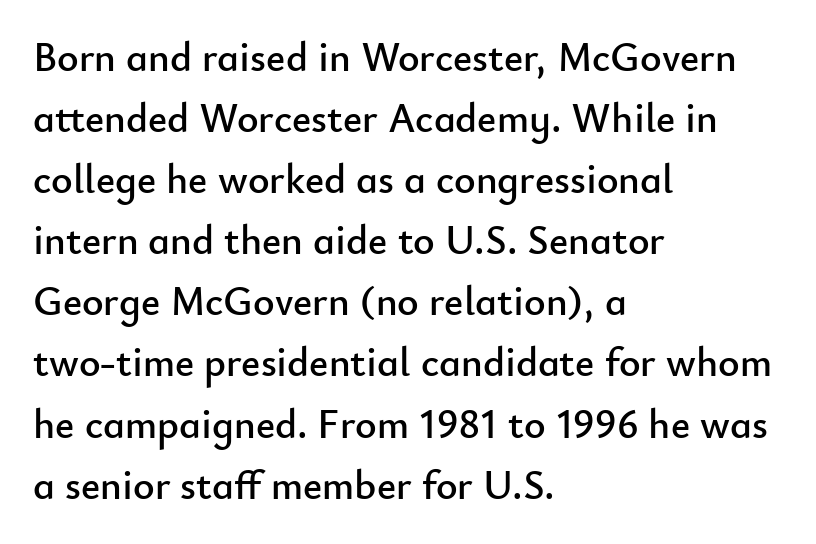
Rule under the text: the space is simply empty. Italic? Not at all — the glyphs are vertical. Horizontal bands of white between lines are of average thickness. Is this a fixed-width face? No — the glyphs have proportional, varying widths. These lines are composed in type without serifs.
